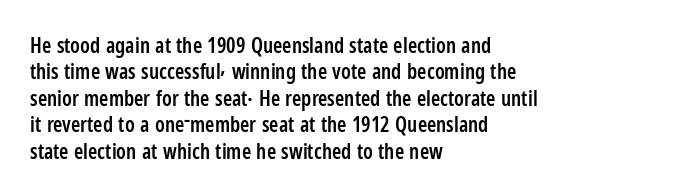
Q: Is the text bold? A: Semi-bold.
Q: Is the text italic (slanted)? A: No, it is upright.
Q: Is the text underlined? A: No.
Q: How is the paragraph aligned? A: Left-aligned.
Q: Is the spacing between letters normal or unusually wide? A: Normal.
Q: Is the spacing between lines tight, normal or loose? A: Normal.
